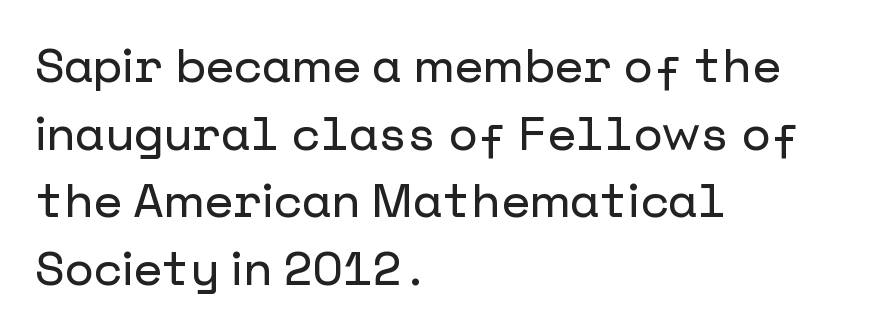
{"serif": "no", "italic": "no", "width": "normal", "stroke_contrast": "low", "x_height": "medium", "underline": "no", "align": "left", "line_spacing": "normal", "line_spacing_ratio": 1.44, "letter_spacing": "normal", "letter_spacing_em": 0.0, "glyph_px": 47}
